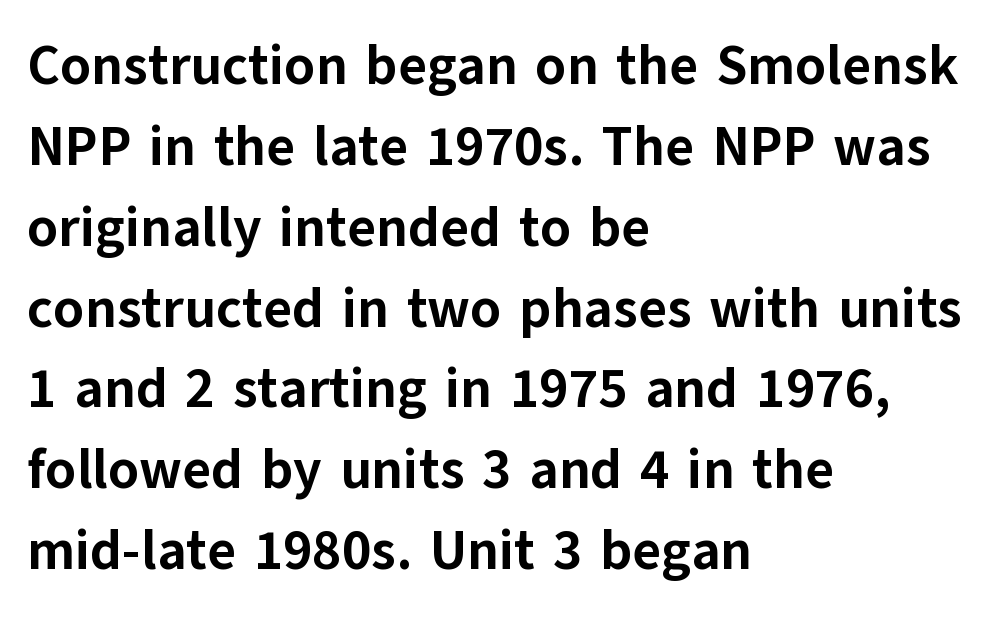
Quick note: not italic, upright. The lines in this sample share a left origin and differ only in where they stop. This sample uses a sans-serif face. This sample has the flowing, uneven cadence of proportional lettering.
